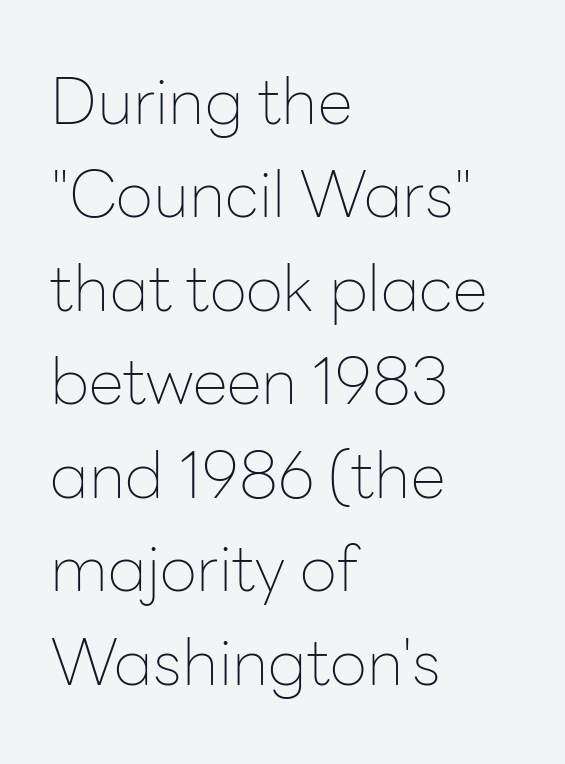
Any mark beneath the type? The region is blank. Italic: no, the glyphs are upright roman. Notice how descenders clear the ascenders below comfortably — that's standard leading. No heavy texture on the line: the type isn't bold. The horizontal fit of the characters is conventional and even.
